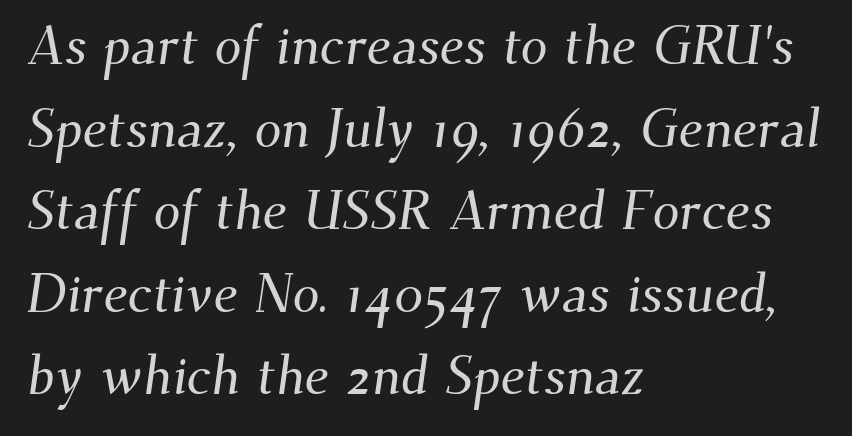
The image shows 54 px serif type; set left-aligned, normal line spacing (1.53x), normal letter spacing, not underlined; medium stroke contrast and a small x-height.
